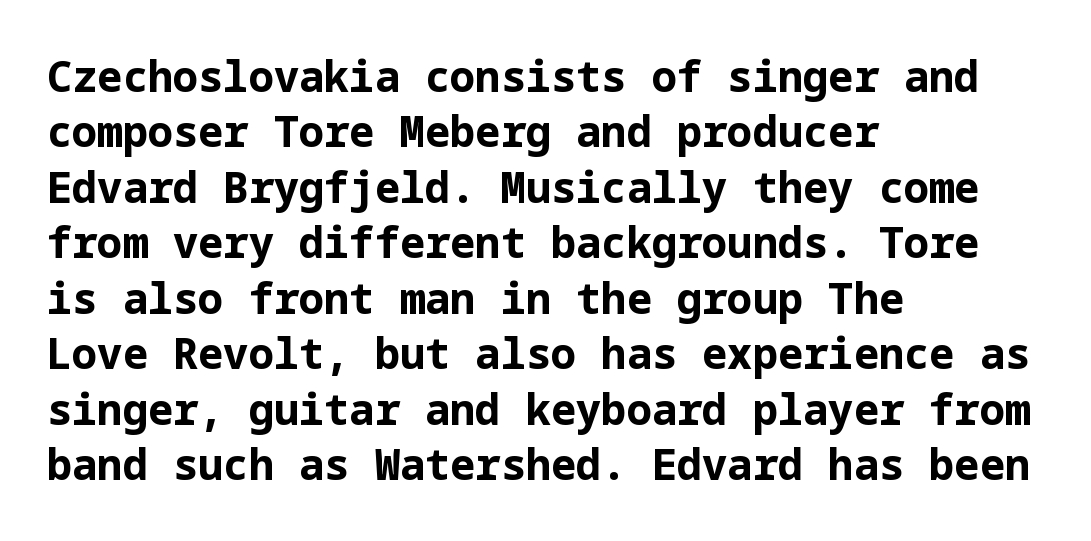
Line spacing here is normal. Ordinary non-slanted type is in use. As a designer I'd log this as weight 700, bold. Caption: multi-line text, flush left, ragged right.
